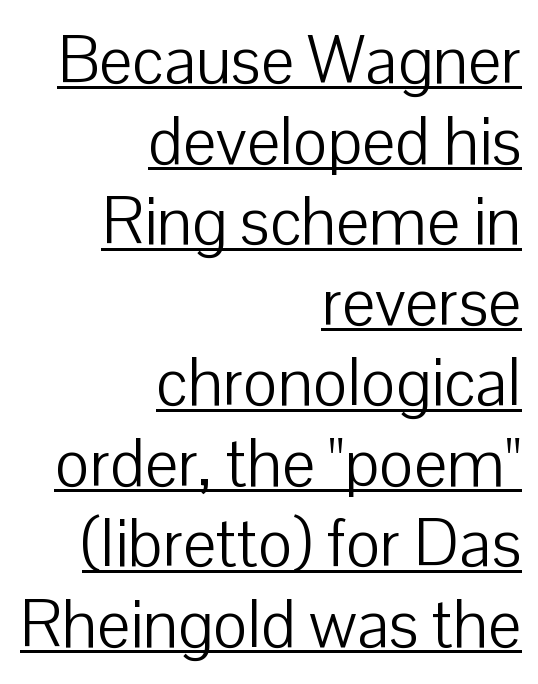
Q: Is the text bold? A: No.
Q: Is the text italic (slanted)? A: No, it is upright.
Q: Is the typeface a serif or a sans-serif typeface? A: Sans-serif.
Q: Is the text underlined? A: Yes.
Q: How is the paragraph aligned? A: Right-aligned.
Q: Is the spacing between letters normal or unusually wide? A: Normal.
Q: Width (condensed, normal, or wide)? A: Normal.
Q: Stroke contrast? A: Low.
Q: x-height? A: Medium.
Q: Monospaced? A: No.
